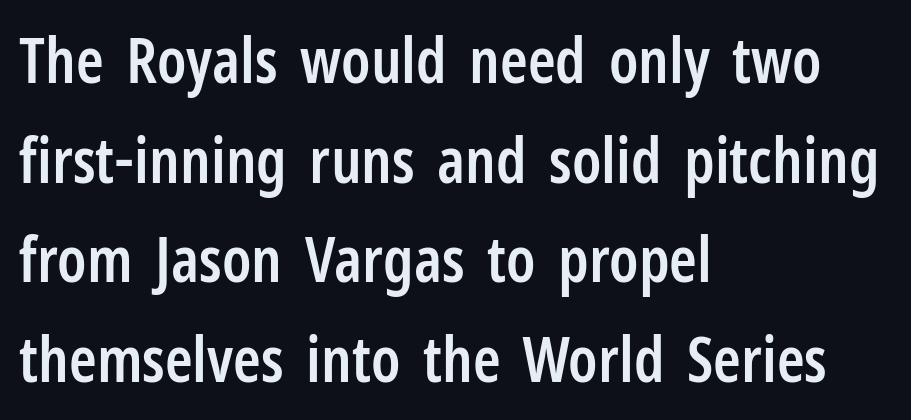
{"serif": "no", "italic": "no", "bold": "semi", "weight": "semibold", "width": "condensed", "stroke_contrast": "low", "x_height": "medium", "monospaced": "no", "underline": "no", "align": "left", "line_spacing": "normal", "line_spacing_ratio": 1.58, "letter_spacing": "normal", "letter_spacing_em": 0.0, "glyph_px": 63}
